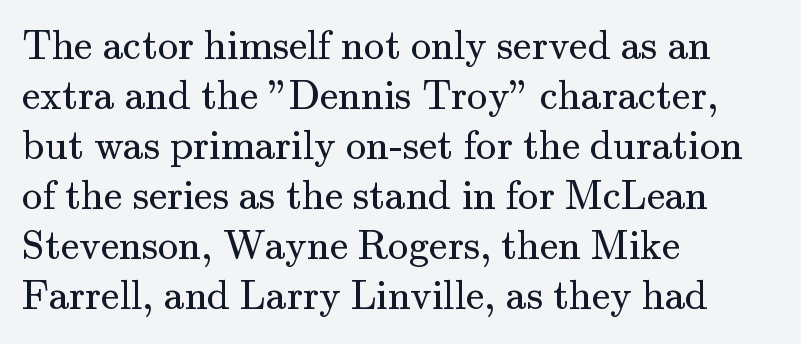
{"serif": "yes", "italic": "no", "bold": "no", "weight": "regular", "width": "normal", "stroke_contrast": "medium", "x_height": "small", "monospaced": "no", "underline": "no", "align": "left", "line_spacing_ratio": 1.22, "letter_spacing": "normal", "letter_spacing_em": 0.0, "glyph_px": 41}
